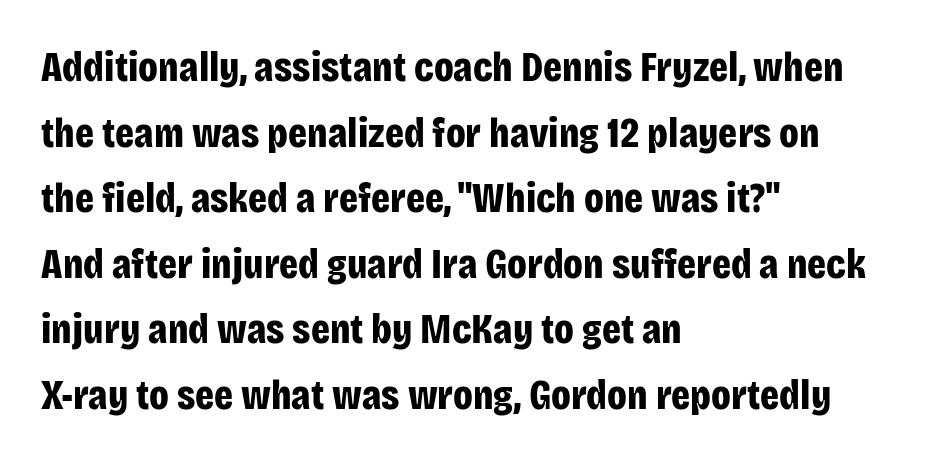
{"serif": "no", "italic": "no", "bold": "yes", "weight": "bold", "width": "condensed", "stroke_contrast": "low", "x_height": "large", "monospaced": "no", "underline": "no", "align": "left", "line_spacing": "normal", "line_spacing_ratio": 1.56, "letter_spacing": "normal", "letter_spacing_em": 0.0, "glyph_px": 42}
